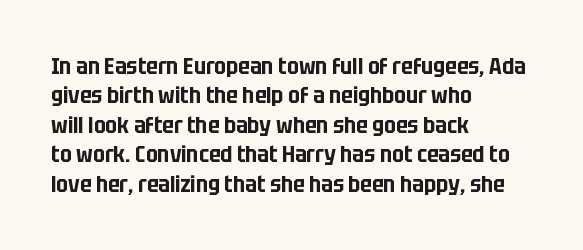
The image shows 23 px text type, upright; set left-aligned, normal line spacing (1.28x), normal letter spacing, not underlined.
